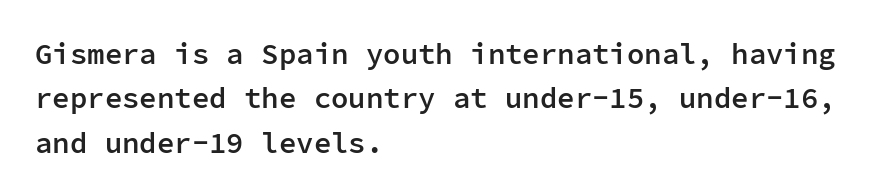
The image shows 29 px semibold sans-serif type, upright, monospaced; set left-aligned, normal line spacing (1.53x), normal letter spacing, not underlined; low stroke contrast and a medium x-height.
